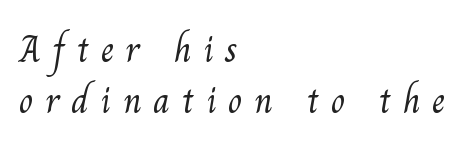
Q: Is the text bold? A: No.
Q: Is the typeface a serif or a sans-serif typeface? A: Serif.
Q: Is the text underlined? A: No.
Q: How is the paragraph aligned? A: Left-aligned.
Q: Is the spacing between letters normal or unusually wide? A: Unusually wide.
Q: Is the spacing between lines tight, normal or loose? A: Normal.
Q: Width (condensed, normal, or wide)? A: Normal.
Q: Stroke contrast? A: Medium.
Q: x-height? A: Small.
Q: Monospaced? A: No.
